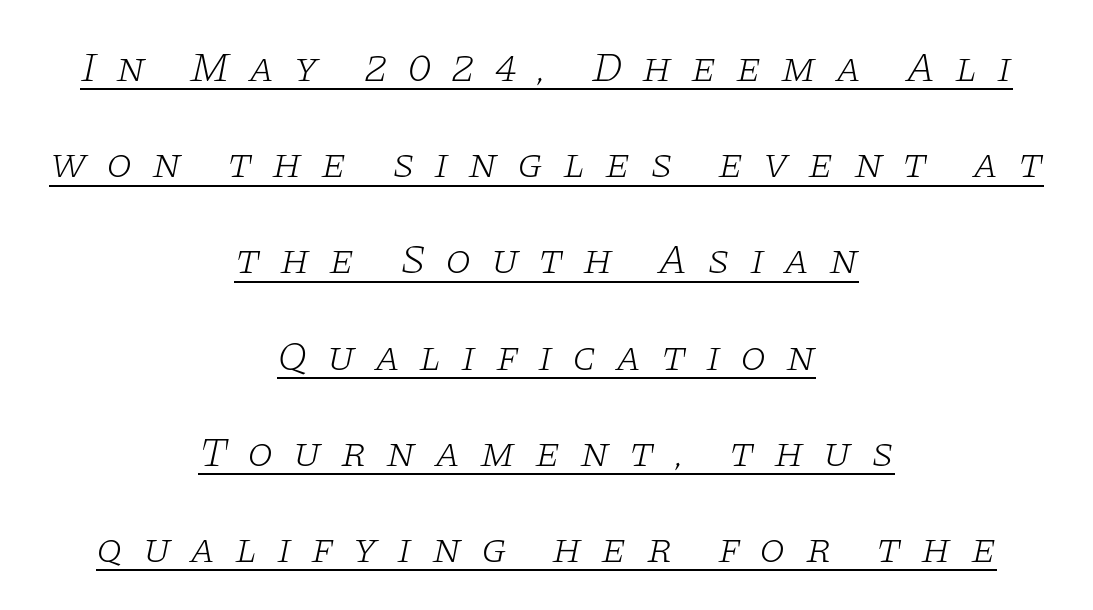
Q: Is the text bold? A: No.
Q: Is the text italic (slanted)? A: Yes, it leans right by about 11 degrees.
Q: Is the typeface a serif or a sans-serif typeface? A: Serif.
Q: Is the text underlined? A: Yes.
Q: How is the paragraph aligned? A: Centered.
Q: Is the spacing between letters normal or unusually wide? A: Unusually wide.
Q: Is the spacing between lines tight, normal or loose? A: Loose.
Q: Width (condensed, normal, or wide)? A: Wide.
Q: Stroke contrast? A: Low.
Q: x-height? A: Large.
Q: Monospaced? A: No.
